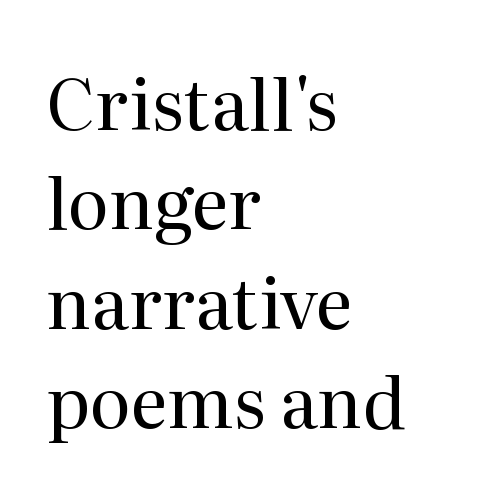
The image shows 71 px regular-weight serif type, upright; set left-aligned, normal line spacing (1.4x), normal letter spacing, not underlined; medium stroke contrast and a medium x-height.
